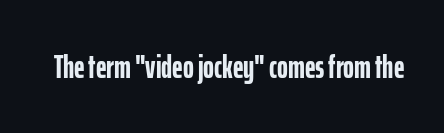
The characters look thick and weighty, a clear bold. Spacing verdict: proportional, widths tailored to each character. Vertical strokes here are truly vertical. Has an underline been added? It has not. Inter-character spacing is left at the font's built-in metrics. Nope, no serifs anywhere on these letters.
